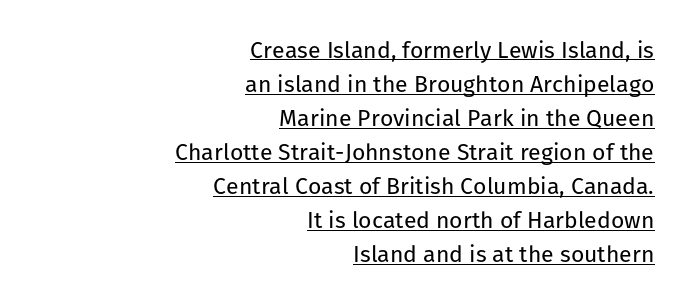
Regular leading. The passage is arranged like a letterhead date or caption credit — flush right. Stroke mass is kept to a normal reading level or below. This sample uses an upright cut, with every glyph sitting square on the baseline. A continuous stroke trails under the words, as in a hyperlink. Short note: letters normally spaced.
